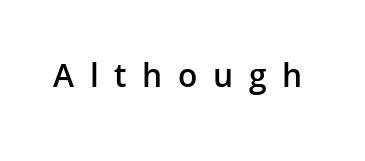
The image shows 34 px semibold sans-serif type, upright; set unusually wide letter spacing (+0.46 em), not underlined; low stroke contrast and a medium x-height.
